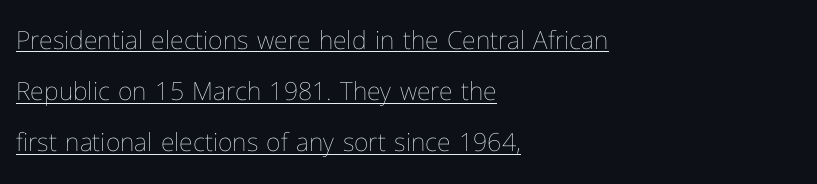
The image shows 25 px text type, upright; set left-aligned, loose line spacing (2.05x), normal letter spacing, underlined.
